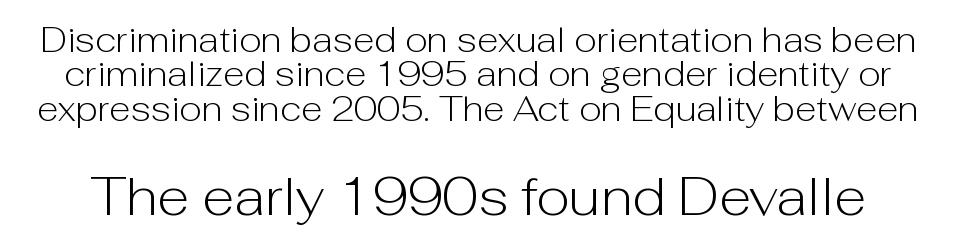
Italic? Not at all — the glyphs are vertical. Note the varied advance widths — an 'i' is clearly narrower than an 'm'. Small over large — that's the arrangement of the two blocks here. Serifs: no, the terminals of the letterforms are clean. A typesetter would call this zero additional tracking. No heavy texture on the line: the type isn't bold.
